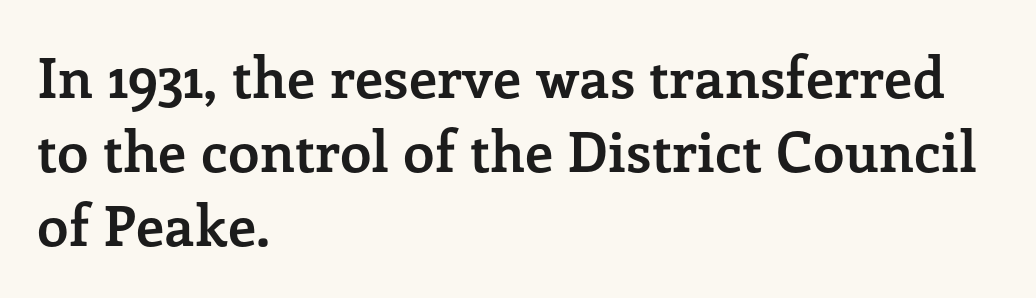
Q: Is the text bold? A: Yes.
Q: Is the text italic (slanted)? A: No, it is upright.
Q: Is the typeface a serif or a sans-serif typeface? A: Serif.
Q: Is the text underlined? A: No.
Q: How is the paragraph aligned? A: Left-aligned.
Q: Is the spacing between letters normal or unusually wide? A: Normal.
Q: Is the spacing between lines tight, normal or loose? A: Normal.
Q: Width (condensed, normal, or wide)? A: Normal.
Q: Stroke contrast? A: Low.
Q: x-height? A: Medium.
Q: Monospaced? A: No.
